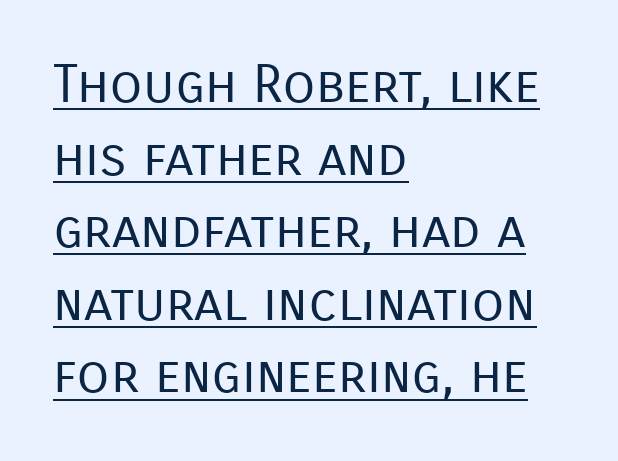
{"serif": "no", "italic": "no", "bold": "no", "weight": "regular", "width": "normal", "stroke_contrast": "low", "x_height": "medium", "monospaced": "no", "underline": "yes", "align": "left", "line_spacing": "normal", "line_spacing_ratio": 1.37, "letter_spacing": "normal", "letter_spacing_em": 0.0, "glyph_px": 53}
